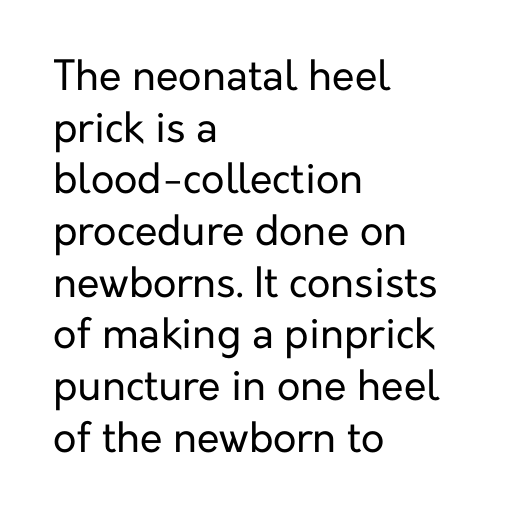
The setting favours the left margin, as ordinary paragraphs usually do. The type sits square on the baseline with zero lean. What kind of face is this? One without serifs — a sans. There is no visible air inserted between adjacent glyphs. No chunkiness to these letters — they're not bold.
